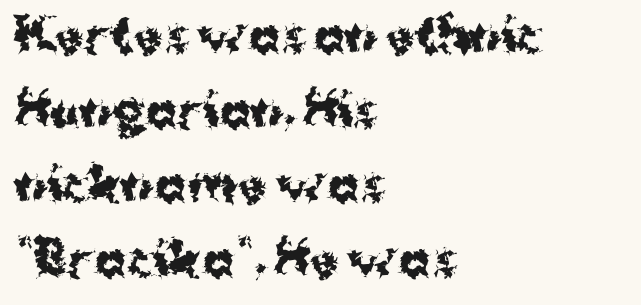
{"serif": "no", "italic": "no", "bold": "yes", "weight": "bold", "width": "normal", "stroke_contrast": "medium", "x_height": "medium", "monospaced": "no", "underline": "no", "align": "left", "line_spacing": "normal", "line_spacing_ratio": 1.59, "letter_spacing": "normal", "letter_spacing_em": 0.0, "glyph_px": 47}
